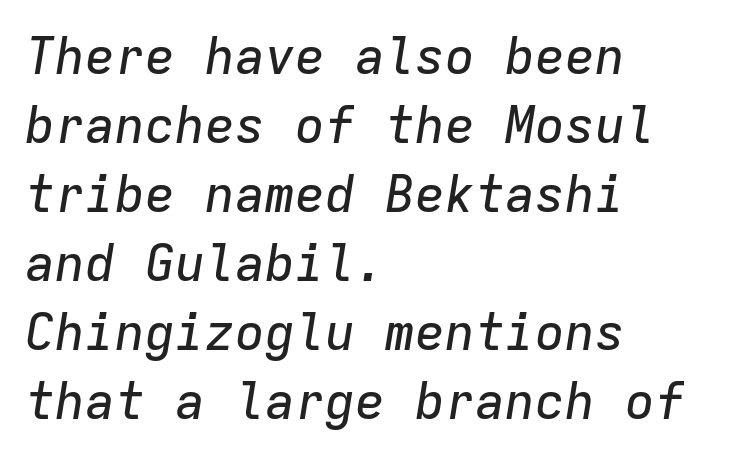
{"italic": "yes", "lean": "right", "slant_degrees": 9, "width": "normal", "stroke_contrast": "low", "x_height": "medium", "monospaced": "yes", "underline": "no", "align": "left", "line_spacing": "normal", "line_spacing_ratio": 1.38, "letter_spacing": "normal", "letter_spacing_em": 0.0, "glyph_px": 50}
